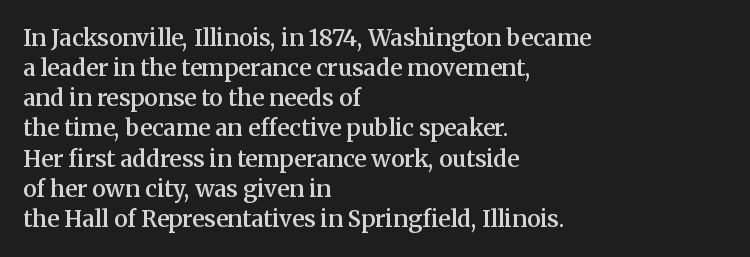
Q: Is the text bold? A: Semi-bold.
Q: Is the text italic (slanted)? A: No, it is upright.
Q: Is the text underlined? A: No.
Q: How is the paragraph aligned? A: Left-aligned.
Q: Is the spacing between letters normal or unusually wide? A: Normal.
Q: Is the spacing between lines tight, normal or loose? A: Normal.
